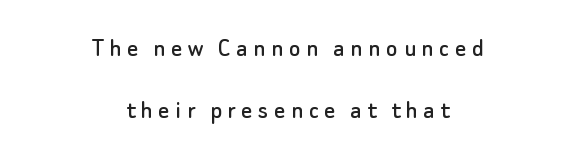
The image shows 27 px text type, upright; set centered, loose line spacing (2.28x), unusually wide letter spacing (+0.21 em), not underlined.
